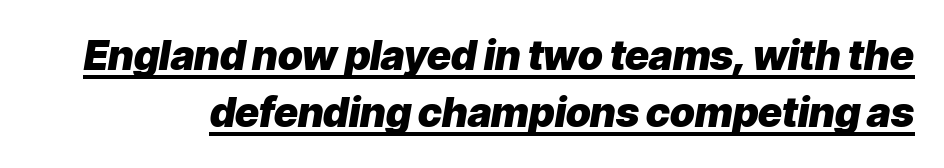
The image shows 41 px heavy type, italic (leaning right); set normal line spacing (1.4x), normal letter spacing, underlined; low stroke contrast and a medium x-height.
